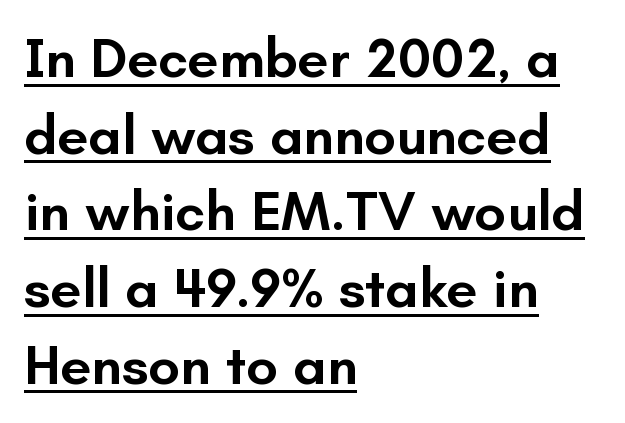
Q: Is the text bold? A: Semi-bold.
Q: Is the text italic (slanted)? A: No, it is upright.
Q: Is the typeface a serif or a sans-serif typeface? A: Sans-serif.
Q: Is the text underlined? A: Yes.
Q: How is the paragraph aligned? A: Left-aligned.
Q: Is the spacing between letters normal or unusually wide? A: Normal.
Q: Is the spacing between lines tight, normal or loose? A: Normal.
Q: Width (condensed, normal, or wide)? A: Normal.
Q: Stroke contrast? A: Low.
Q: x-height? A: Small.
Q: Monospaced? A: No.
